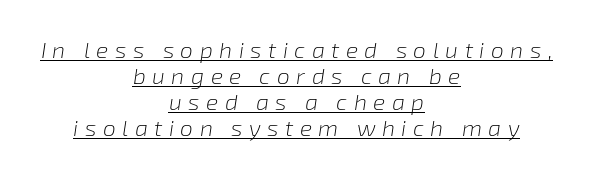
The image shows 23 px text type, italic (leaning right); set centered, tight line spacing (1.13x), unusually wide letter spacing (+0.28 em), underlined.
